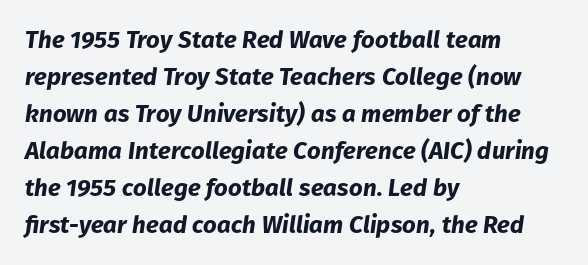
Students, this is bold: see how much ink each stroke carries. The lines in this sample share a left origin and differ only in where they stop. The letters are slanted; this is an italic face. Leading: standard.
